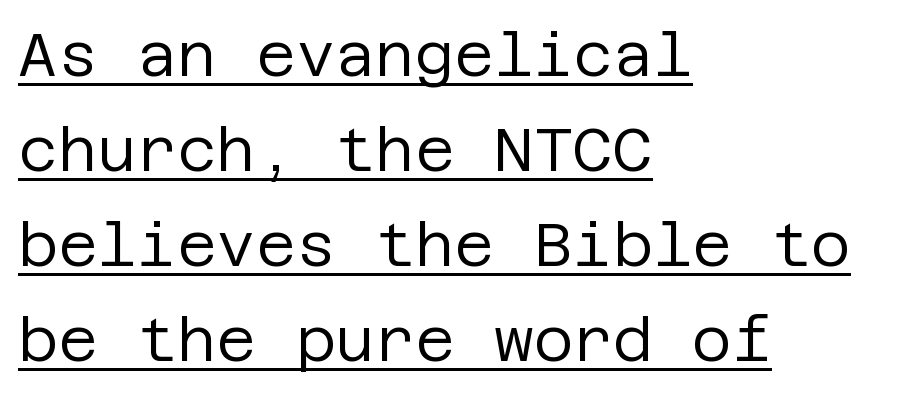
{"serif": "no", "italic": "no", "bold": "no", "weight": "regular", "width": "normal", "stroke_contrast": "low", "x_height": "large", "underline": "yes", "align": "left", "line_spacing": "normal", "line_spacing_ratio": 1.56, "letter_spacing": "normal", "letter_spacing_em": 0.0, "glyph_px": 61}
